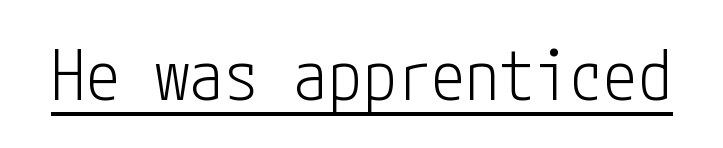
Stroke thickness stays within the range of a standard reading face or lighter. Looks like someone drew a line under every word here. This sample uses a sans-serif face. This is roman type, the default non-slanted kind.
